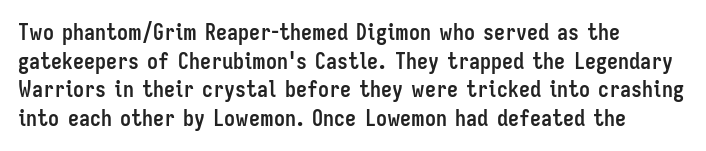
Teacher's note: observe the even left margin — that is flush-left alignment. You can tell it's not italic because the verticals are truly vertical. Words float on clear page, feet unadorned. The letterforms sit shoulder to shoulder at normal distance.
